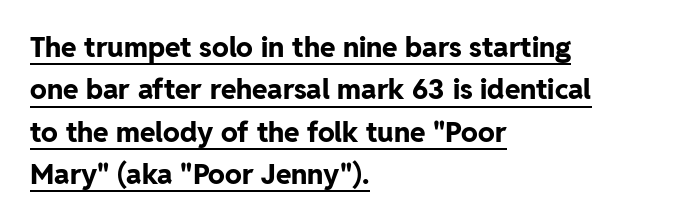
The image shows 28 px bold sans-serif type, upright; set left-aligned, normal line spacing (1.51x), normal letter spacing, underlined; low stroke contrast and a medium x-height.
